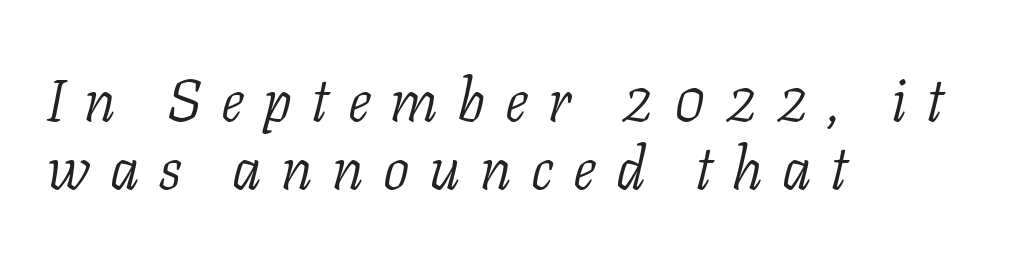
Q: Is the text bold? A: No.
Q: Is the text italic (slanted)? A: Yes, it leans right by about 11 degrees.
Q: Is the typeface a serif or a sans-serif typeface? A: Serif.
Q: Is the text underlined? A: No.
Q: How is the paragraph aligned? A: Left-aligned.
Q: Is the spacing between letters normal or unusually wide? A: Unusually wide.
Q: Width (condensed, normal, or wide)? A: Normal.
Q: Stroke contrast? A: Low.
Q: x-height? A: Medium.
Q: Monospaced? A: No.
